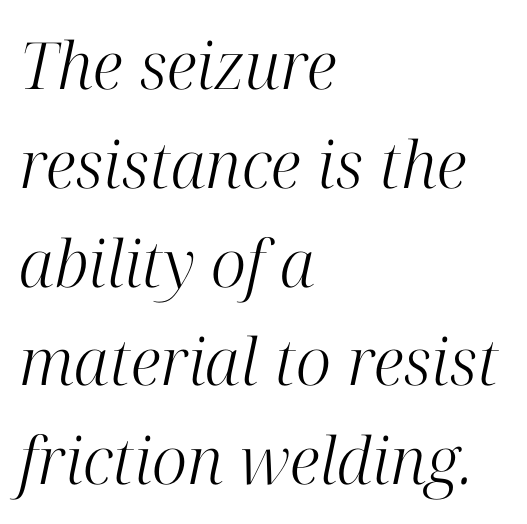
The image shows 65 px light serif type, italic (leaning right); set left-aligned, normal line spacing (1.52x), normal letter spacing, not underlined; high stroke contrast and a medium x-height.
